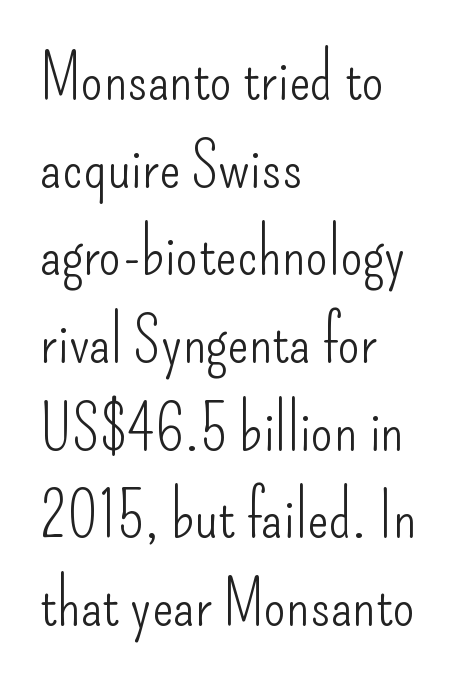
{"serif": "no", "italic": "no", "bold": "no", "weight": "light", "width": "condensed", "stroke_contrast": "low", "x_height": "small", "monospaced": "no", "underline": "no", "align": "left", "line_spacing": "normal", "line_spacing_ratio": 1.37, "letter_spacing": "normal", "letter_spacing_em": 0.0, "glyph_px": 64}
